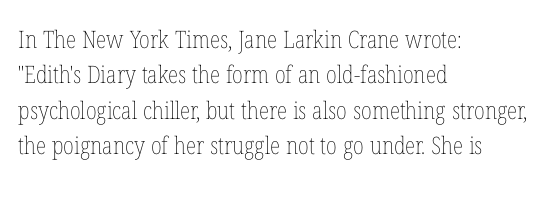
The image shows 24 px text type, upright; set left-aligned, normal line spacing (1.47x), normal letter spacing, not underlined.
